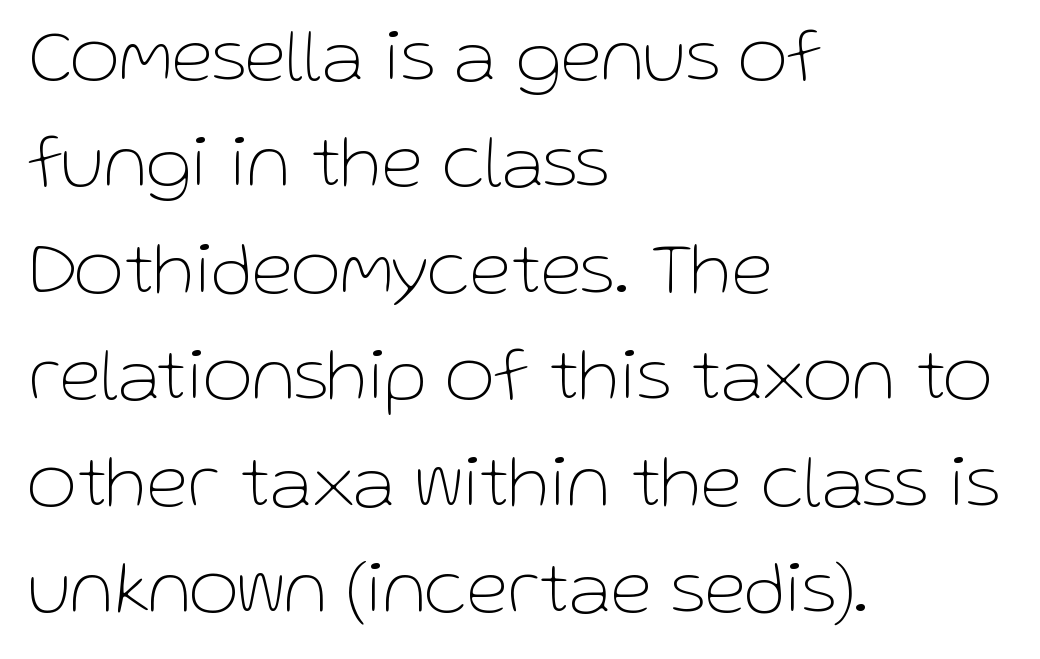
{"serif": "no", "italic": "no", "bold": "no", "weight": "thin", "width": "normal", "stroke_contrast": "low", "x_height": "medium", "monospaced": "no", "underline": "no", "align": "left", "line_spacing": "normal", "line_spacing_ratio": 1.4, "letter_spacing": "normal", "letter_spacing_em": 0.0, "glyph_px": 76}
